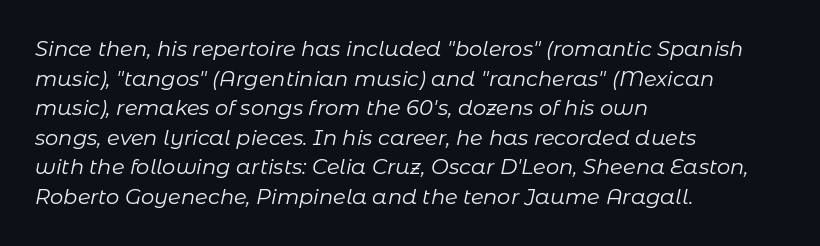
Q: Is the text bold? A: No.
Q: Is the text italic (slanted)? A: Yes, it leans right by about 11 degrees.
Q: Is the text underlined? A: No.
Q: How is the paragraph aligned? A: Left-aligned.
Q: Is the spacing between letters normal or unusually wide? A: Normal.
Q: Is the spacing between lines tight, normal or loose? A: Normal.
